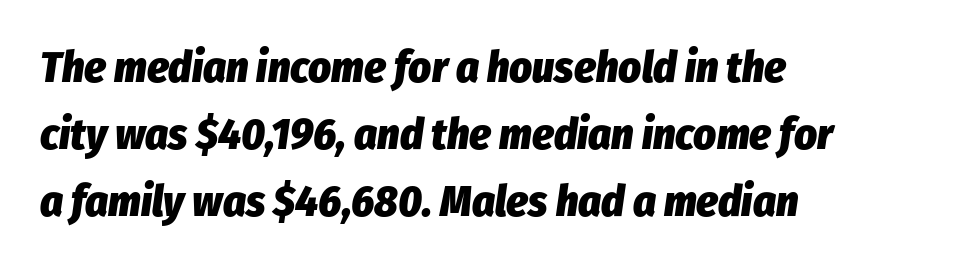
Q: Is the text bold? A: Yes.
Q: Is the text italic (slanted)? A: Yes, it leans right by about 8 degrees.
Q: Is the text underlined? A: No.
Q: How is the paragraph aligned? A: Left-aligned.
Q: Is the spacing between letters normal or unusually wide? A: Normal.
Q: Is the spacing between lines tight, normal or loose? A: Normal.
Q: Width (condensed, normal, or wide)? A: Condensed.
Q: Stroke contrast? A: Low.
Q: x-height? A: Medium.
Q: Monospaced? A: No.
